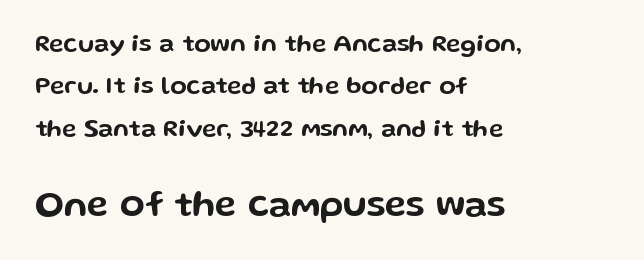
Check under the words: just untouched page. You could not count columns in this text — the font is proportionally spaced. Every stem runs plumb, perpendicular to the baseline. Tracking value appears to be zero — textbook default spacing. All the whitespace from short lines collects on the right.
